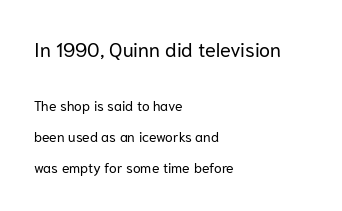
{"italic": "no", "bold": "no", "underline": "no", "align": "left", "line_spacing": "loose", "line_spacing_ratio": 2.23, "letter_spacing": "normal", "letter_spacing_em": 0.0, "larger_block": "first", "size_ratio": 1.43, "glyph_px": 20}
